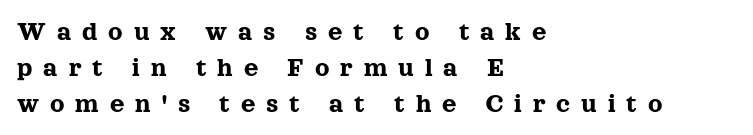
Looks like regular typesetting: each glyph gets only the width it needs. Italic: no, the glyphs are upright roman. Quick note: underline off. The face used here is rendered with a markedly widened letterfit. The space between consecutive lines is moderate. Check where the strokes stop: tiny serifs finish them off.
